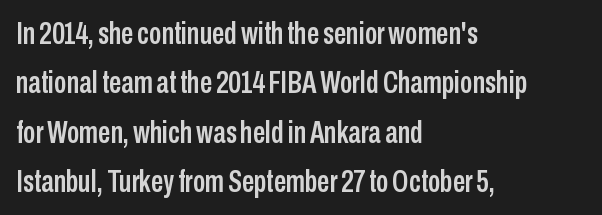
{"serif": "no", "italic": "no", "width": "condensed", "stroke_contrast": "low", "x_height": "medium", "monospaced": "no", "underline": "no", "align": "left", "line_spacing": "normal", "line_spacing_ratio": 1.59, "letter_spacing": "normal", "letter_spacing_em": 0.0, "glyph_px": 31}
